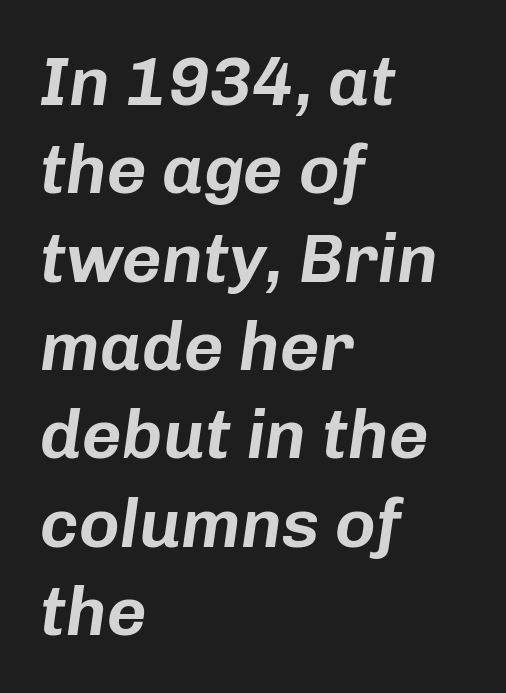
The image shows 69 px text type, italic (leaning right); set left-aligned, normal line spacing (1.28x), normal letter spacing, not underlined; low stroke contrast and a medium x-height.
